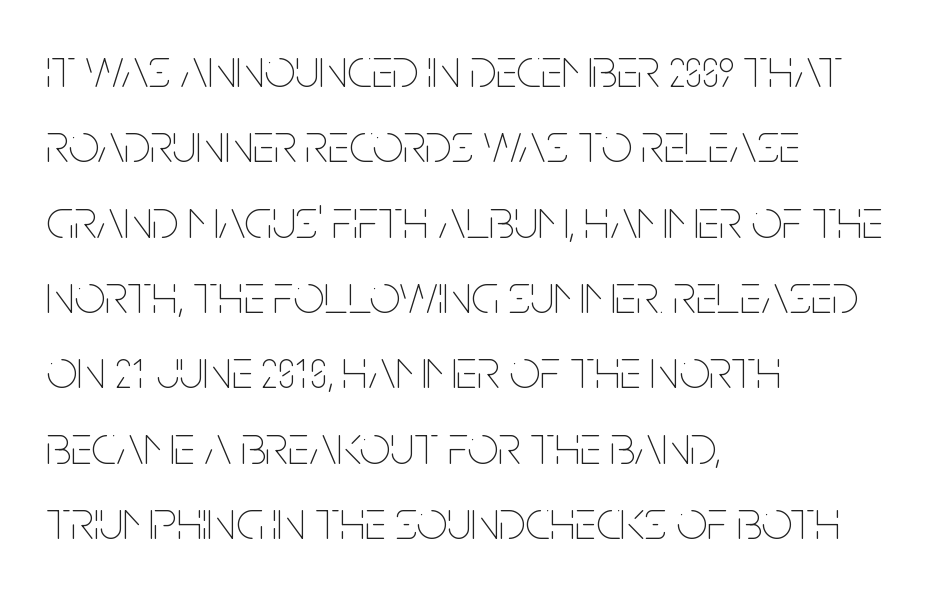
{"italic": "no", "bold": "no", "weight": "thin", "width": "condensed", "stroke_contrast": "low", "x_height": "large", "monospaced": "no", "underline": "no", "align": "left", "line_spacing": "normal", "line_spacing_ratio": 1.37, "letter_spacing": "normal", "letter_spacing_em": 0.0, "glyph_px": 55}
